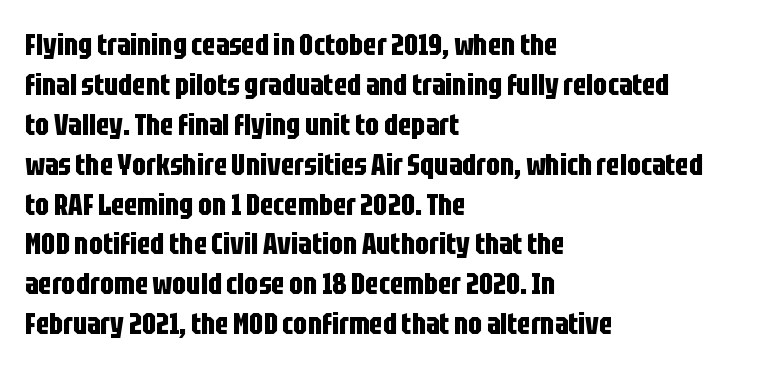
Whoever set this chose a conventional vertical rhythm. The letters advance in unequal steps, a hallmark of proportional type. Ascenders rise straight up at ninety degrees. Classification — sans serif. A clean baseline with only descenders dipping below it.
